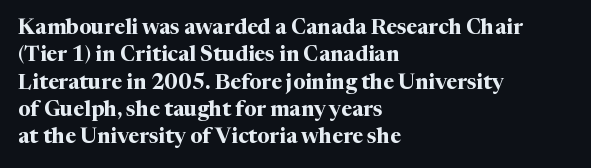
The rendering anchors every line to the left-hand side. This is the regular roman posture of the typeface. A normal amount of white space separates one row of letters from the next. The face used here is rendered with its standard letterfit. A clean baseline with only descenders dipping below it. The sample has been set heavy, in full bold.
